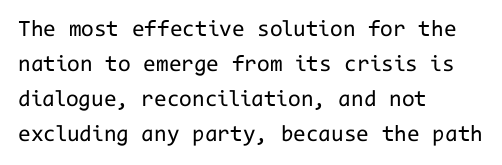
Q: Is the text bold? A: No.
Q: Is the text italic (slanted)? A: No, it is upright.
Q: Is the text underlined? A: No.
Q: How is the paragraph aligned? A: Left-aligned.
Q: Is the spacing between letters normal or unusually wide? A: Normal.
Q: Is the spacing between lines tight, normal or loose? A: Normal.
